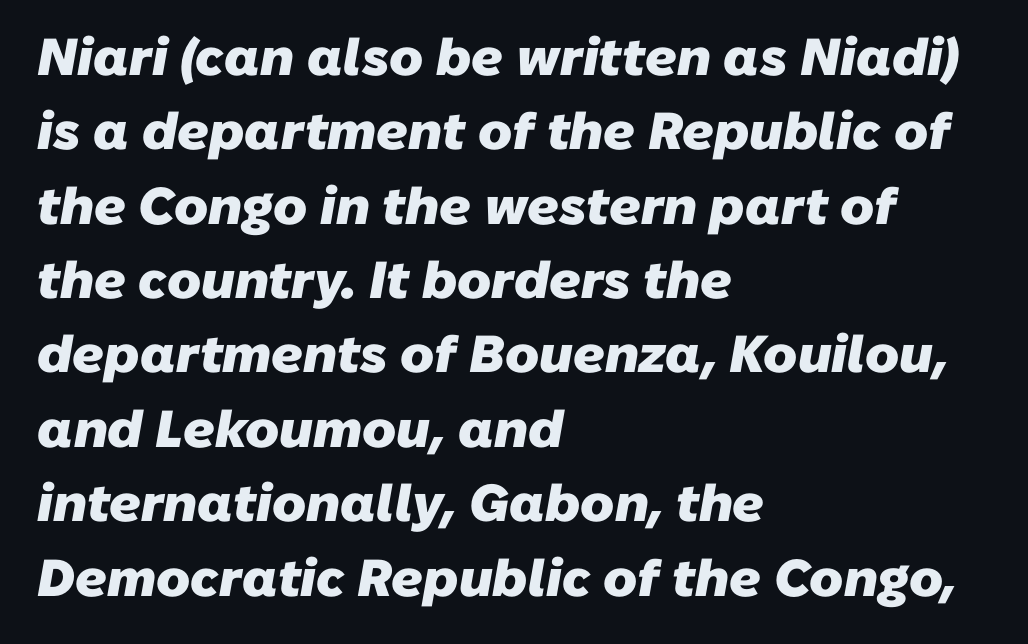
Q: Is the text bold? A: Yes.
Q: Is the typeface a serif or a sans-serif typeface? A: Sans-serif.
Q: Is the text underlined? A: No.
Q: How is the paragraph aligned? A: Left-aligned.
Q: Is the spacing between letters normal or unusually wide? A: Normal.
Q: Is the spacing between lines tight, normal or loose? A: Normal.
Q: Width (condensed, normal, or wide)? A: Normal.
Q: Stroke contrast? A: Low.
Q: x-height? A: Medium.
Q: Monospaced? A: No.
